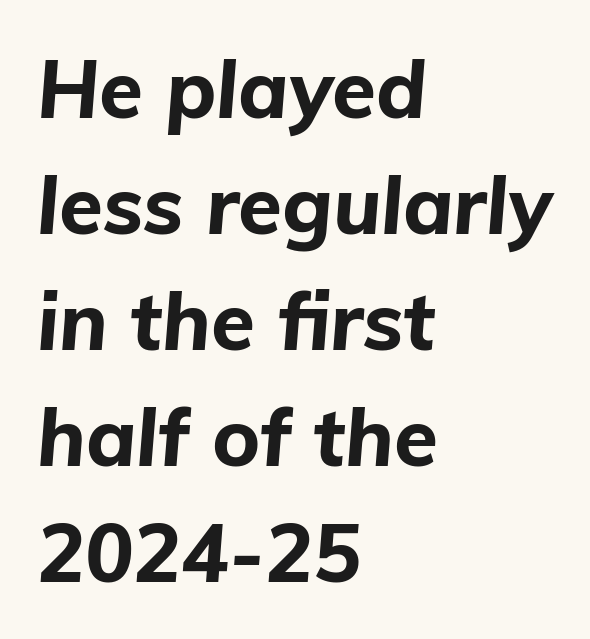
Q: Is the text bold? A: Yes.
Q: Is the text italic (slanted)? A: Yes, it leans right by about 5 degrees.
Q: Is the text underlined? A: No.
Q: How is the paragraph aligned? A: Left-aligned.
Q: Is the spacing between letters normal or unusually wide? A: Normal.
Q: Is the spacing between lines tight, normal or loose? A: Normal.
Q: Width (condensed, normal, or wide)? A: Normal.
Q: Stroke contrast? A: Low.
Q: x-height? A: Medium.
Q: Monospaced? A: No.
